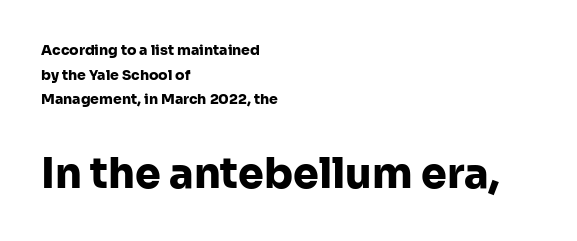
The image shows 41 px heavy sans-serif type, upright; set left-aligned, line spacing 1.76x, normal letter spacing, not underlined; the second (bottom) block is 2.93x larger; low stroke contrast and a medium x-height.
